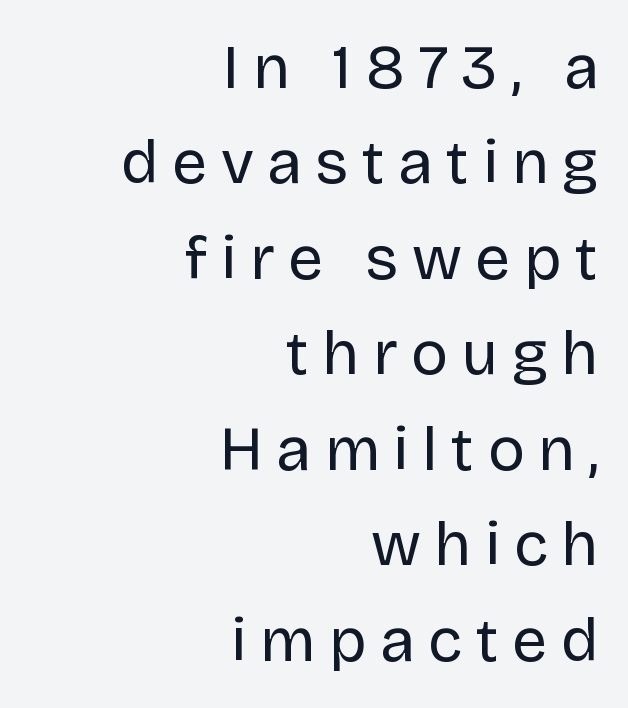
{"serif": "no", "italic": "no", "bold": "no", "weight": "regular", "width": "normal", "stroke_contrast": "low", "x_height": "large", "monospaced": "no", "underline": "no", "align": "right", "line_spacing": "normal", "line_spacing_ratio": 1.54, "letter_spacing": "wide", "letter_spacing_em": 0.22, "glyph_px": 62}
